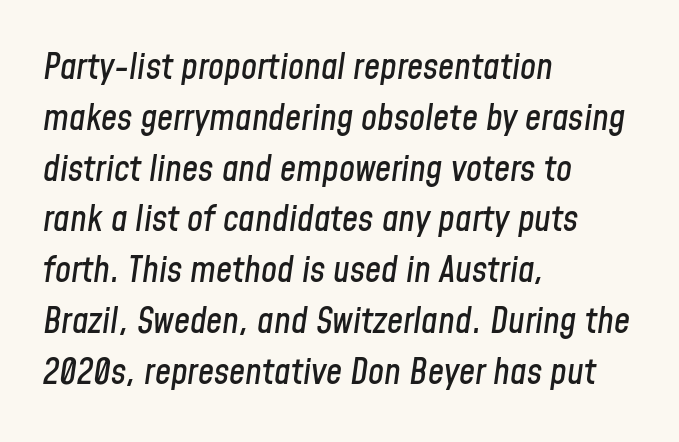
{"italic": "yes", "lean": "right", "slant_degrees": 8, "width": "condensed", "stroke_contrast": "low", "x_height": "medium", "monospaced": "no", "underline": "no", "align": "left", "line_spacing": "normal", "line_spacing_ratio": 1.41, "letter_spacing": "normal", "letter_spacing_em": 0.0, "glyph_px": 36}
